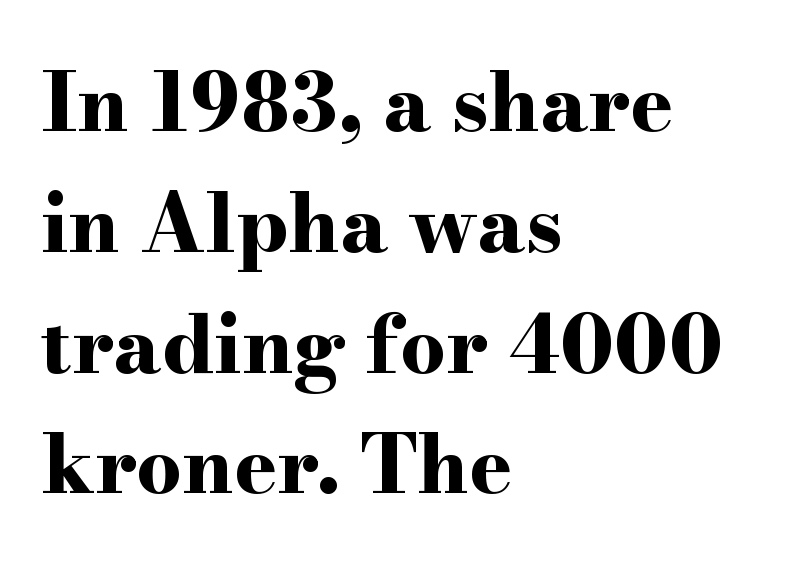
{"serif": "yes", "italic": "no", "bold": "yes", "weight": "bold", "width": "wide", "stroke_contrast": "high", "x_height": "small", "monospaced": "no", "underline": "no", "align": "left", "line_spacing": "normal", "line_spacing_ratio": 1.51, "letter_spacing": "normal", "letter_spacing_em": 0.0, "glyph_px": 80}
